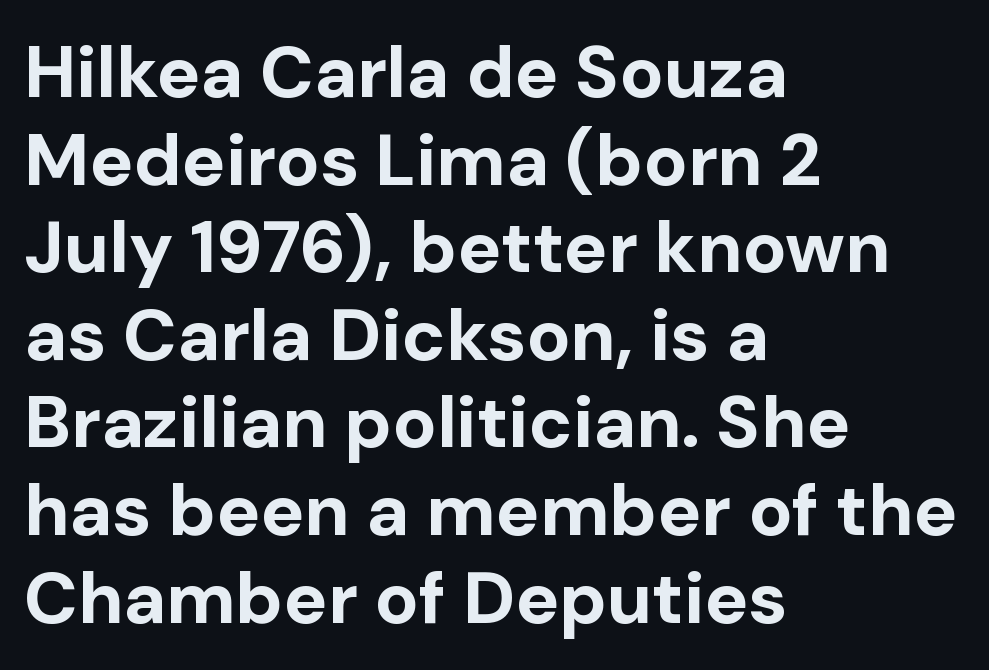
{"serif": "no", "italic": "no", "bold": "yes", "weight": "bold", "width": "normal", "stroke_contrast": "low", "x_height": "medium", "monospaced": "no", "underline": "no", "align": "left", "line_spacing_ratio": 1.2, "letter_spacing": "normal", "letter_spacing_em": 0.0, "glyph_px": 73}
